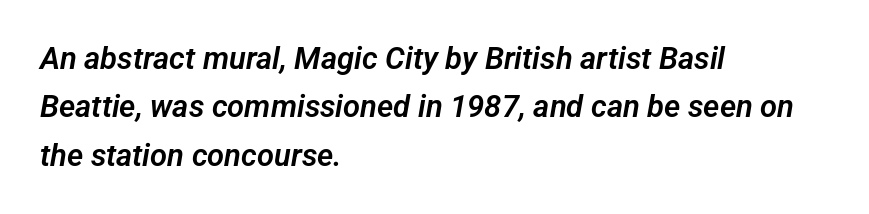
The image shows 31 px sans-serif type; set left-aligned, normal line spacing (1.56x), normal letter spacing, not underlined; low stroke contrast and a medium x-height.
